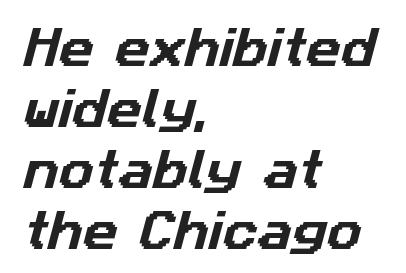
Q: Is the typeface a serif or a sans-serif typeface? A: Sans-serif.
Q: Is the text underlined? A: No.
Q: How is the paragraph aligned? A: Left-aligned.
Q: Is the spacing between letters normal or unusually wide? A: Normal.
Q: Is the spacing between lines tight, normal or loose? A: Normal.
Q: Width (condensed, normal, or wide)? A: Normal.
Q: Stroke contrast? A: Low.
Q: x-height? A: Medium.
Q: Monospaced? A: No.
